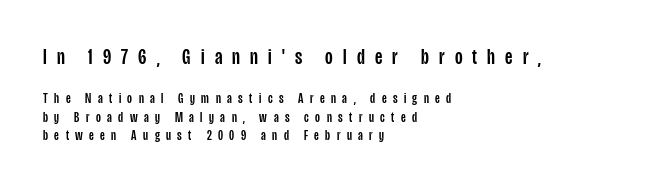
Is the block centered? No — it sits flush against the left margin. Bigger letters appear in the top chunk; the bottom chunk is reduced. Every stem runs plumb, perpendicular to the baseline. The string is rendered with underlining switched off. There is plenty of visible air inserted between adjacent glyphs.
